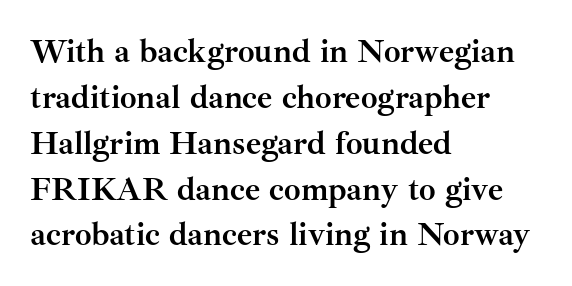
{"serif": "yes", "italic": "no", "bold": "yes", "weight": "semibold", "width": "normal", "stroke_contrast": "medium", "x_height": "small", "monospaced": "no", "underline": "no", "align": "left", "line_spacing": "normal", "line_spacing_ratio": 1.39, "letter_spacing": "normal", "letter_spacing_em": 0.0, "glyph_px": 33}
